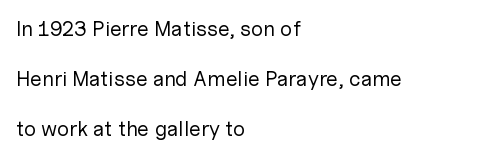
Words appear dense and cohesive because spacing is normal. Style check: upright. This sample trades compactness for vertical openness between lines. This rendering features lettering with no underline.
